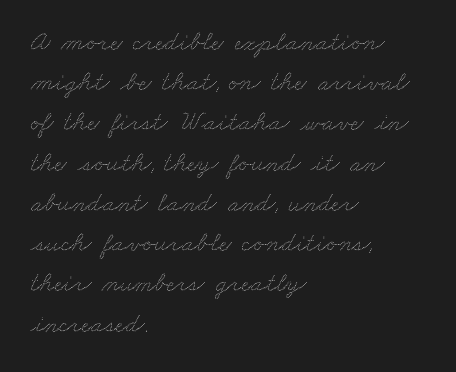
{"underline": "no", "align": "left", "line_spacing": "normal", "line_spacing_ratio": 1.49, "letter_spacing": "normal", "letter_spacing_em": 0.0, "glyph_px": 27}
